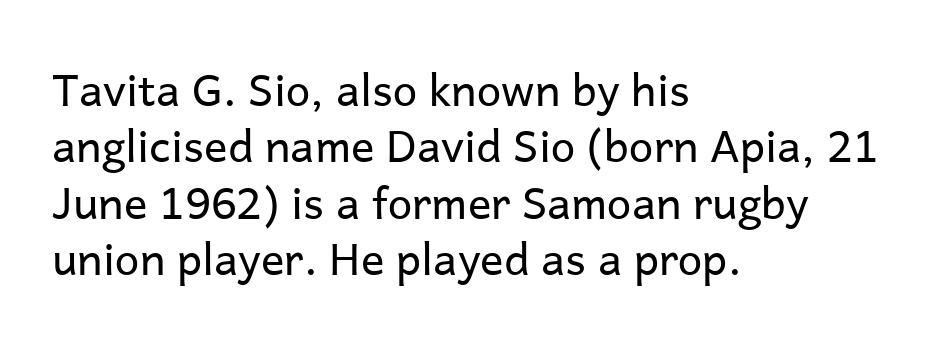
The image shows 44 px regular-weight sans-serif type, upright; set left-aligned, normal line spacing (1.28x), normal letter spacing, not underlined; low stroke contrast and a medium x-height.
